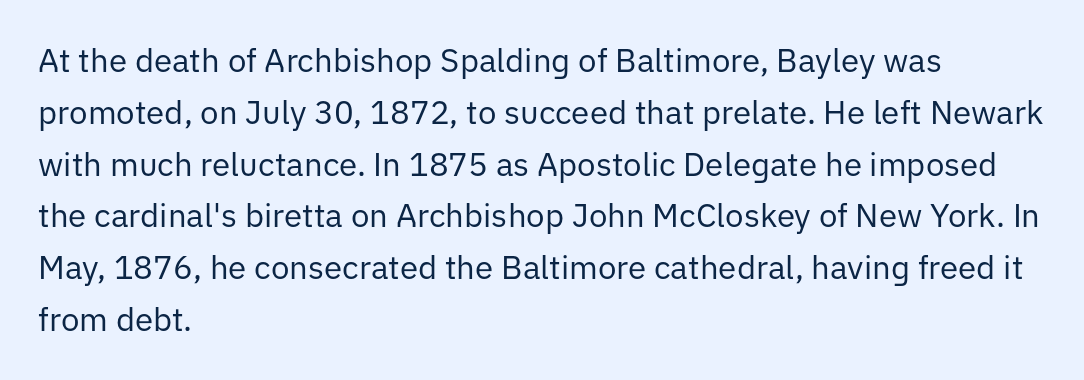
{"serif": "no", "italic": "no", "bold": "no", "weight": "regular", "width": "normal", "stroke_contrast": "low", "x_height": "medium", "monospaced": "no", "underline": "no", "align": "left", "line_spacing": "normal", "line_spacing_ratio": 1.57, "letter_spacing": "normal", "letter_spacing_em": 0.0, "glyph_px": 33}
